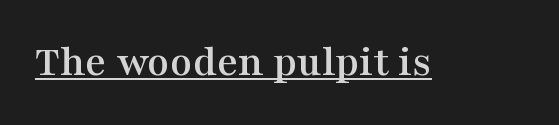
The type is set solid horizontally, with unmodified tracking. A continuous stroke trails under the words, as in a hyperlink. Do the letters lean? They stand straight. This rendering employs a face with finishing strokes, i.e., a serif.
